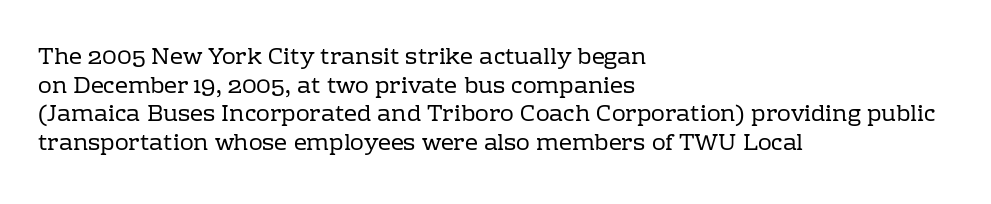
The lines sit at an ordinary, default distance from one another. The text block is weighted toward the left margin, trailing off unevenly rightward. Tracking value appears to be zero — textbook default spacing. Has an underline been added? It has not. Stroke mass is kept to a normal reading level or below.
